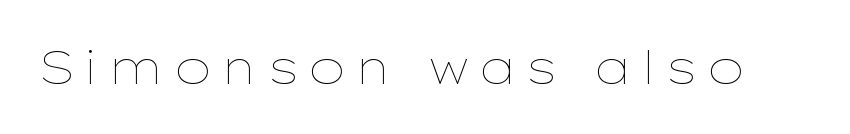
Glance below the letters and you will spot only blank space. On a weight scale, this lands at 450 or below. Ascenders rise straight up at ninety degrees. Do the characters align in a grid? No, the font is proportional.
